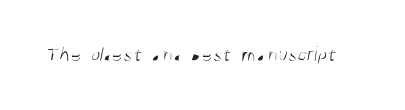
Q: Is the text bold? A: No.
Q: Is the text underlined? A: No.
Q: Is the spacing between letters normal or unusually wide? A: Normal.
